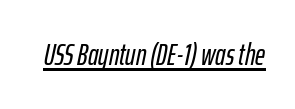
Letter spacing: default. The string is rendered with underlining switched on. It's the slanting kind of type. Each letter keeps its own natural width here, so spacing adapts to shape.
